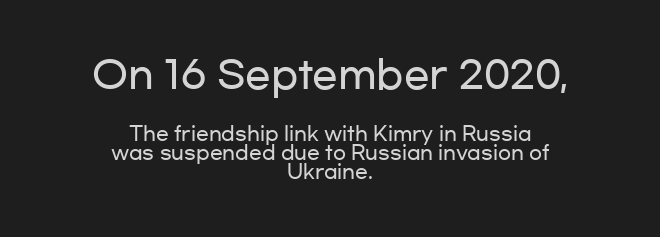
Notice how the passage keeps no hard edge, just a central spine. Tracking value appears to be zero — textbook default spacing. Anything drawn beneath the words? Only blank space. Closely set lines give the paragraph a compact silhouette. This sample has the flowing, uneven cadence of proportional lettering.
